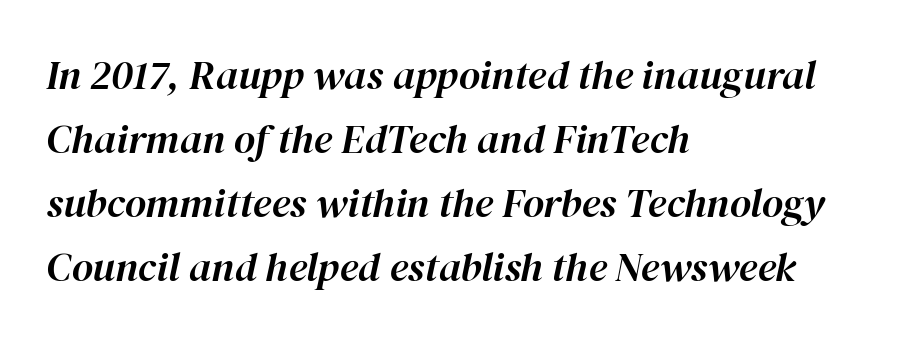
How are the letters spaced? Ordinarily, with no added tracking. What's the leading like? Ordinary, nothing unusual. The paragraph shown leans on its left margin. The words here are not underlined. Yep, that's italic — everything's leaning. Note the varied advance widths — an 'i' is clearly narrower than an 'm'.
